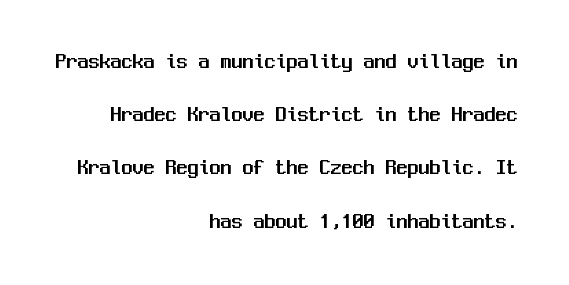
The image shows 22 px text type, upright; set right-aligned, loose line spacing (2.42x), normal letter spacing, not underlined.
